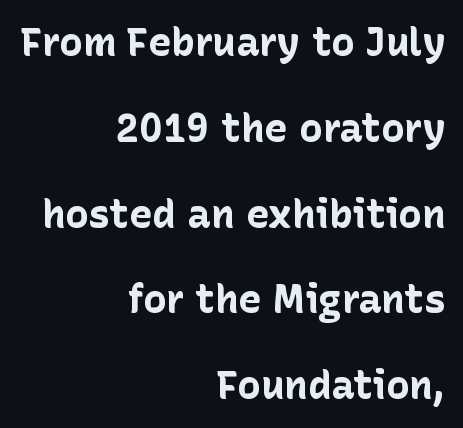
The image shows 39 px bold sans-serif type, upright; set right-aligned, loose line spacing (2.2x), normal letter spacing, not underlined; low stroke contrast and a medium x-height.
